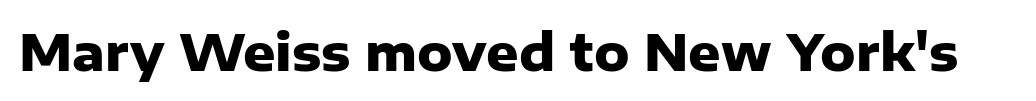
Q: Is the text bold? A: Yes.
Q: Is the text italic (slanted)? A: No, it is upright.
Q: Is the typeface a serif or a sans-serif typeface? A: Sans-serif.
Q: Is the text underlined? A: No.
Q: Is the spacing between letters normal or unusually wide? A: Normal.
Q: Width (condensed, normal, or wide)? A: Normal.
Q: Stroke contrast? A: Low.
Q: x-height? A: Medium.
Q: Monospaced? A: No.
